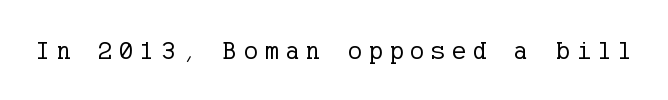
Q: Is the text bold? A: No.
Q: Is the text italic (slanted)? A: No, it is upright.
Q: Is the text underlined? A: No.
Q: Is the spacing between letters normal or unusually wide? A: Unusually wide.
